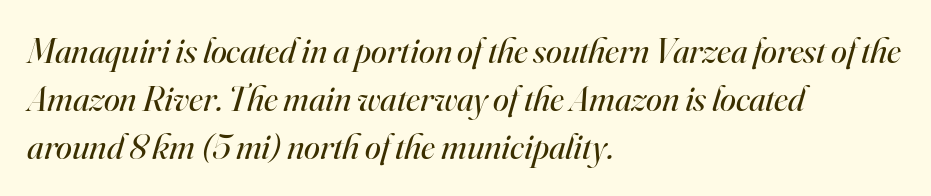
The image shows 36 px regular-weight serif type, italic (leaning right); set left-aligned, normal line spacing (1.33x), normal letter spacing, not underlined; high stroke contrast and a small x-height.
